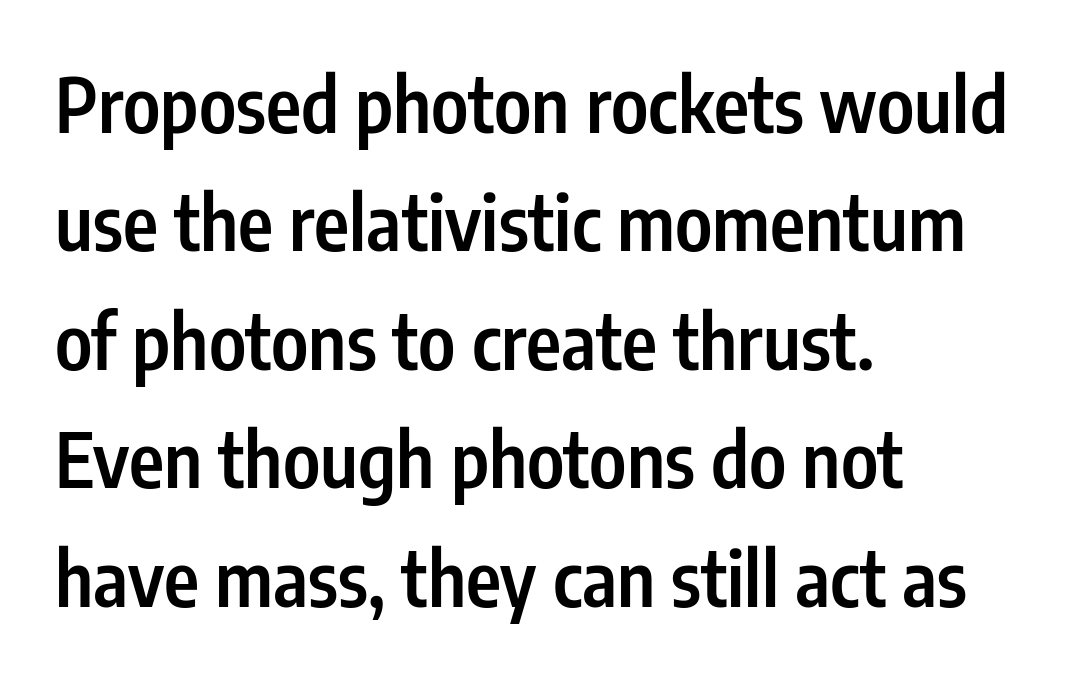
The image shows 75 px semibold, condensed sans-serif type, upright; set left-aligned, normal line spacing (1.58x), normal letter spacing, not underlined; low stroke contrast and a medium x-height.
